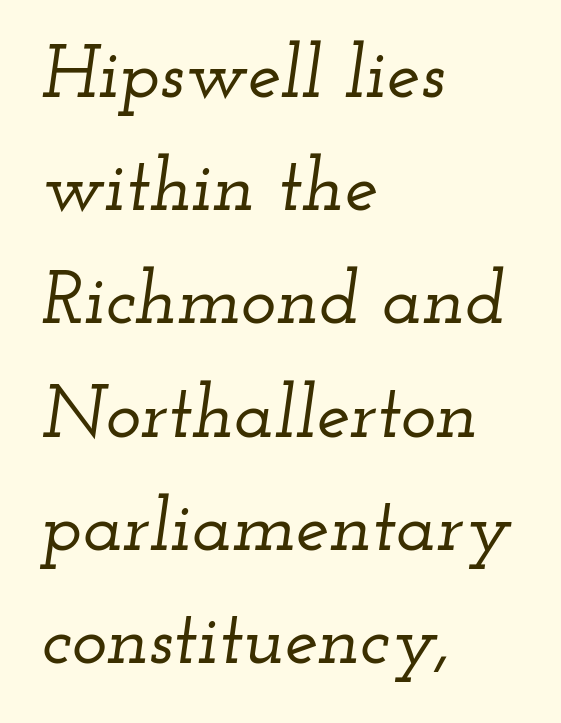
The image shows 75 px wide serif type, italic (leaning right); set left-aligned, normal line spacing (1.51x), normal letter spacing, not underlined; low stroke contrast and a small x-height.
